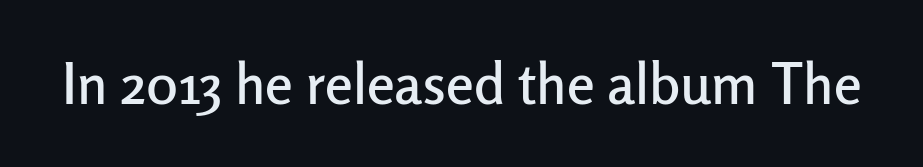
{"serif": "no", "italic": "no", "width": "normal", "stroke_contrast": "low", "x_height": "medium", "monospaced": "no", "underline": "no", "letter_spacing": "normal", "letter_spacing_em": 0.0, "glyph_px": 56}
